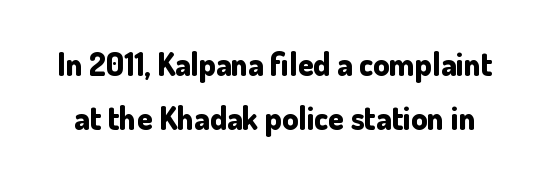
The image shows 32 px bold sans-serif type, upright; set normal line spacing (1.7x), normal letter spacing, not underlined; low stroke contrast and a small x-height.
